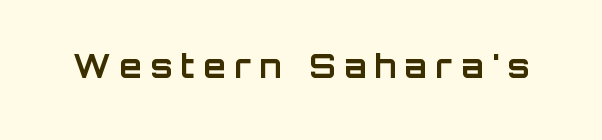
{"serif": "no", "italic": "no", "bold": "yes", "weight": "bold", "width": "normal", "stroke_contrast": "low", "x_height": "large", "monospaced": "no", "underline": "no", "letter_spacing": "wide", "letter_spacing_em": 0.27, "glyph_px": 32}
